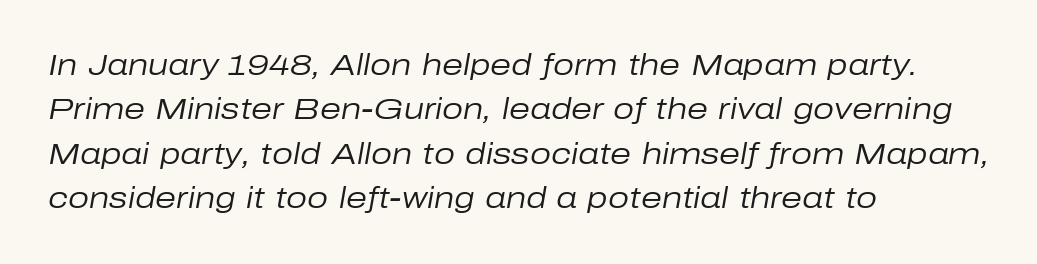
The image shows 30 px regular-weight type, italic (leaning right); set left-aligned, normal line spacing (1.48x), normal letter spacing, not underlined; low stroke contrast and a medium x-height.
